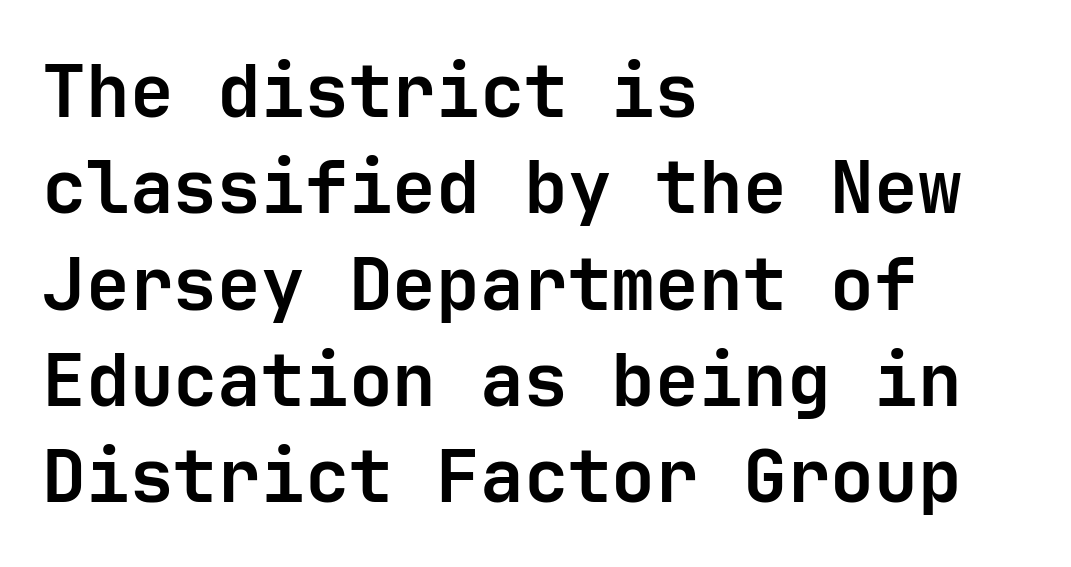
A clean baseline with only descenders dipping below it. The rendering shows plain stroke endings on the letterforms — a sans-serif design. Nope, not italic — everything's standing straight. Horizontal alignment here is leftward, the default for most running prose. Caption: bold face, heavy strokes. The letters sit at their default tracking, neither squeezed nor spread.
